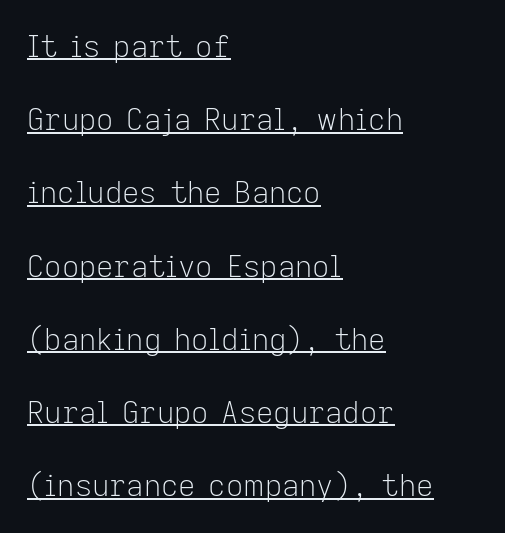
The image shows 30 px light sans-serif type, upright; set left-aligned, loose line spacing (2.44x), normal letter spacing, underlined; low stroke contrast and a medium x-height.
